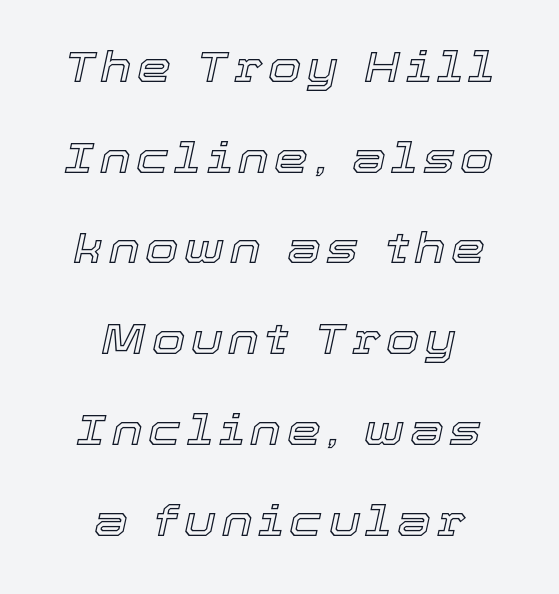
{"italic": "yes", "lean": "right", "slant_degrees": 12, "width": "normal", "x_height": "medium", "monospaced": "no", "underline": "no", "align": "center", "line_spacing": "loose", "line_spacing_ratio": 2.11, "glyph_px": 43}
